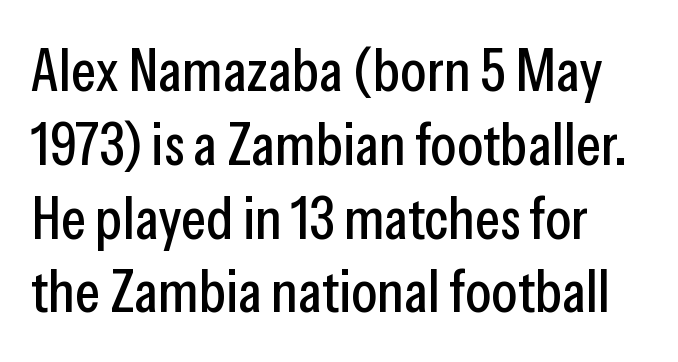
{"serif": "no", "italic": "no", "width": "condensed", "stroke_contrast": "low", "x_height": "medium", "monospaced": "no", "underline": "no", "line_spacing_ratio": 1.23, "letter_spacing": "normal", "letter_spacing_em": 0.0, "glyph_px": 60}
